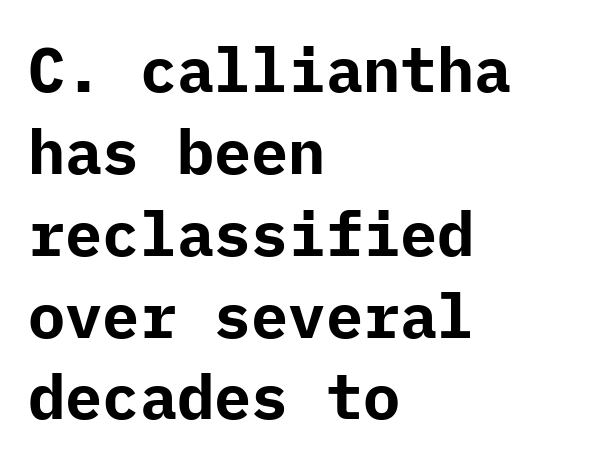
The image shows 62 px bold sans-serif type, upright; set left-aligned, normal line spacing (1.32x), normal letter spacing, not underlined; low stroke contrast and a medium x-height.
